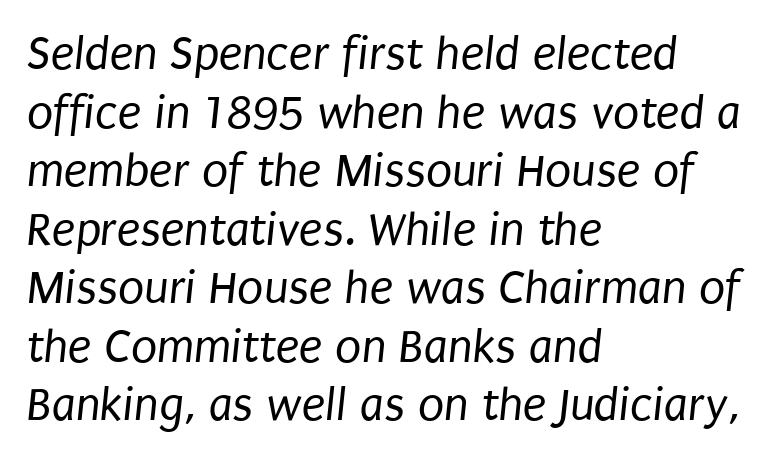
This rendering uses left alignment, leaving the right contour irregular. This reads as an unemphasized weight, regular at the heaviest. Bare-footed words on every line. Students, note that the glyphs here touch the page at normal intervals.
